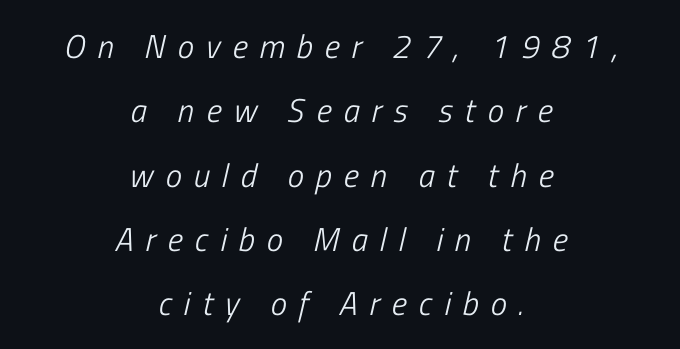
{"italic": "yes", "lean": "right", "slant_degrees": 13, "bold": "no", "weight": "light", "width": "condensed", "stroke_contrast": "low", "x_height": "medium", "monospaced": "no", "underline": "no", "align": "center", "line_spacing": "loose", "line_spacing_ratio": 1.95, "letter_spacing": "wide", "letter_spacing_em": 0.36, "glyph_px": 33}
